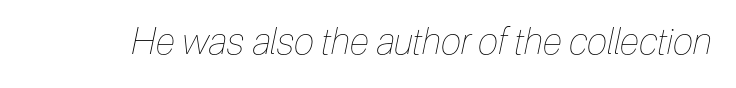
The area under the type is left untouched. In terms of letterspacing, this is plain default setting. It's the slanting kind of type. Heft: none added — not bold.
